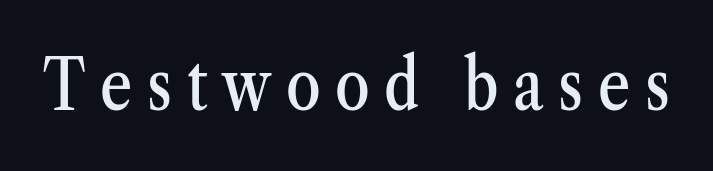
{"serif": "yes", "italic": "no", "width": "condensed", "stroke_contrast": "medium", "x_height": "medium", "monospaced": "no", "underline": "no", "letter_spacing": "wide", "letter_spacing_em": 0.21, "glyph_px": 70}
